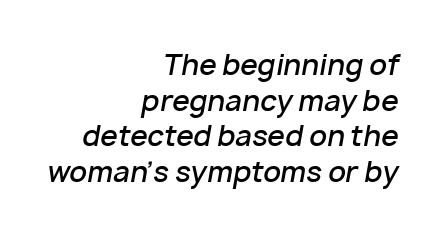
Q: Is the text bold? A: Semi-bold.
Q: Is the text italic (slanted)? A: Yes, it leans right by about 10 degrees.
Q: Is the text underlined? A: No.
Q: How is the paragraph aligned? A: Right-aligned.
Q: Is the spacing between letters normal or unusually wide? A: Normal.
Q: Is the spacing between lines tight, normal or loose? A: Normal.
Q: Width (condensed, normal, or wide)? A: Normal.
Q: Stroke contrast? A: Low.
Q: x-height? A: Medium.
Q: Monospaced? A: No.
